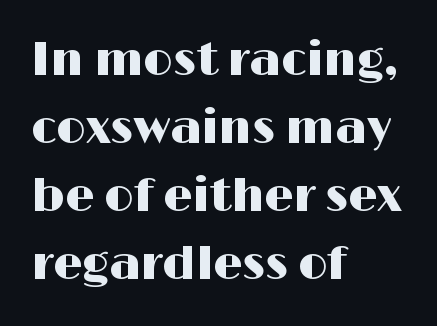
The image shows 46 px wide sans-serif type, upright; set left-aligned, normal line spacing (1.48x), normal letter spacing, not underlined; high stroke contrast and a medium x-height.
